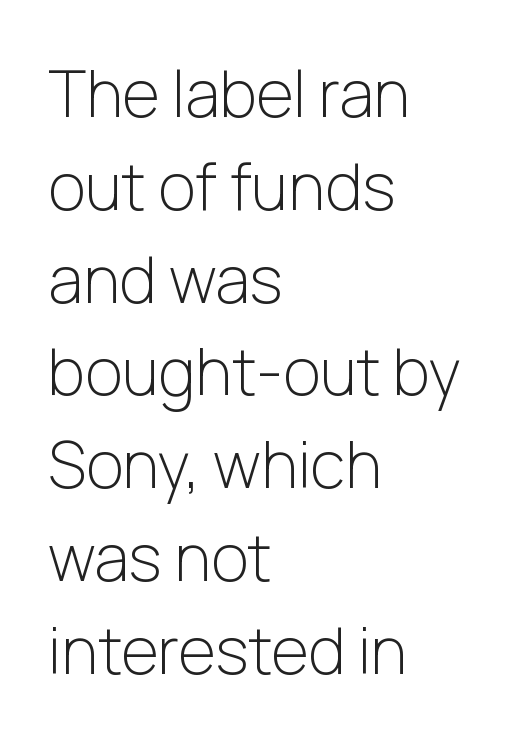
The image shows 64 px light sans-serif type, upright; set left-aligned, normal line spacing (1.45x), normal letter spacing, not underlined; low stroke contrast and a medium x-height.
